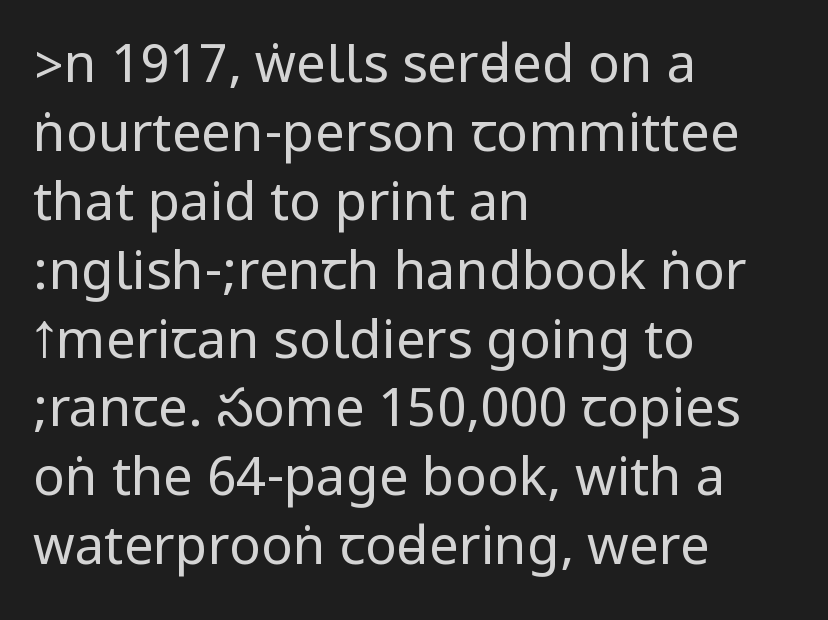
{"serif": "no", "italic": "no", "bold": "no", "weight": "regular", "width": "condensed", "stroke_contrast": "low", "underline": "no", "align": "left", "line_spacing": "normal", "line_spacing_ratio": 1.3, "letter_spacing": "normal", "letter_spacing_em": 0.0, "glyph_px": 53}
